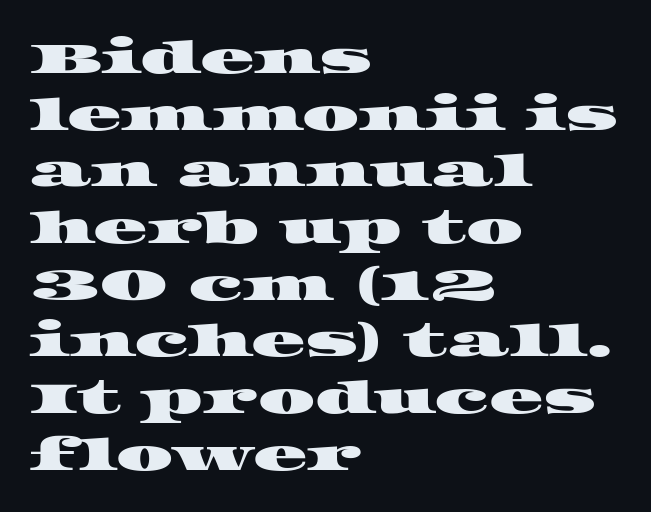
The passage shown is typed in a proportional face where columns would drift. A normal amount of white space separates one row of letters from the next. No word sits above an underline. Words appear dense and cohesive because spacing is normal. One-word summary of the alignment: left. A serif font was chosen for this passage.
